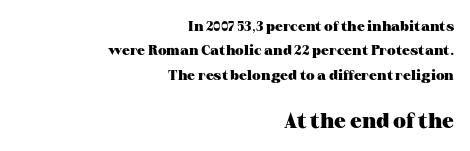
{"italic": "no", "bold": "yes", "underline": "no", "align": "right", "line_spacing_ratio": 1.74, "letter_spacing": "normal", "letter_spacing_em": 0.0, "larger_block": "second", "size_ratio": 1.5, "glyph_px": 21}
